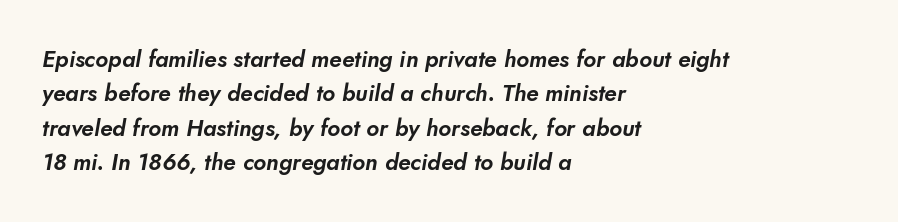
Q: Is the text underlined? A: No.
Q: How is the paragraph aligned? A: Left-aligned.
Q: Is the spacing between letters normal or unusually wide? A: Normal.
Q: Is the spacing between lines tight, normal or loose? A: Normal.
